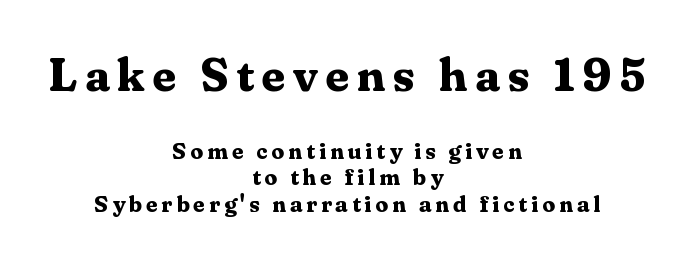
The passage shown is typed in a proportional face where columns would drift. Typographically, this falls in the serif category. Reading top to bottom, the characters get smaller at the block break. A clean baseline with only descenders dipping below it. This sample trades vertical openness for compactness between lines.
